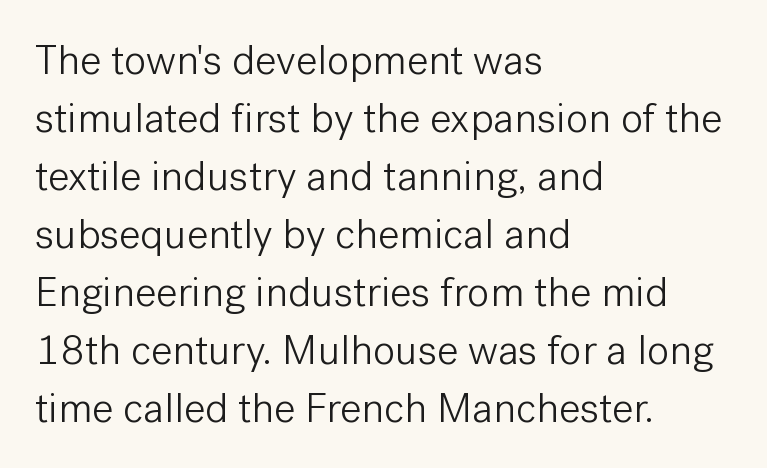
Font category for this specimen: sans-serif. Typeset ragged right — the left edge is the straight one. Nobody drew a line under any word here. Ordinary non-slanted type is in use.
